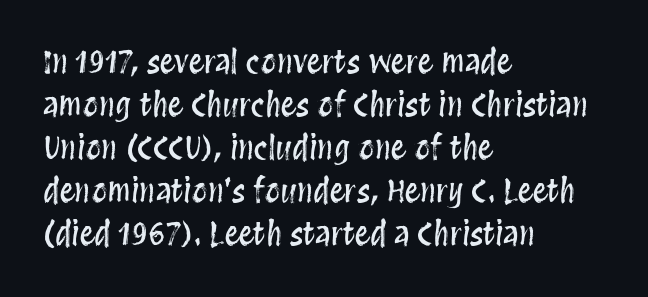
{"italic": "no", "width": "condensed", "stroke_contrast": "medium", "x_height": "large", "monospaced": "no", "underline": "no", "align": "left", "line_spacing": "normal", "line_spacing_ratio": 1.39, "letter_spacing": "normal", "letter_spacing_em": 0.0, "glyph_px": 31}
